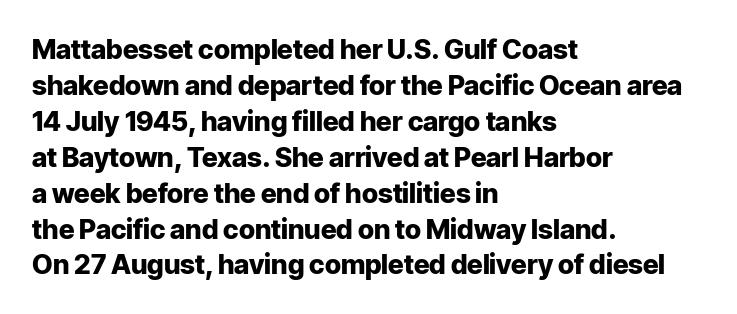
Is there much room between lines? A standard amount, neither cramped nor airy. This rendering features lettering with no underline. The typography opts for an upright posture over an oblique one. Standard letterfit; no display-style spreading of the glyphs. Line starts are locked; line ends wander. Heavy-handed strokes throughout: this text is bold.
